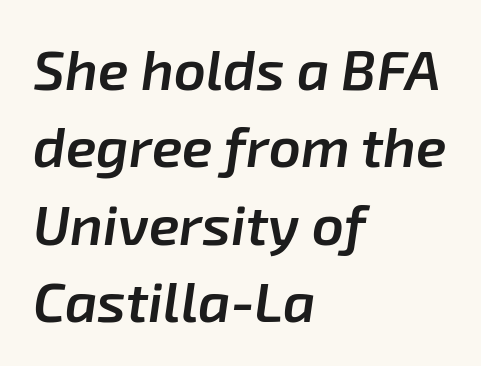
{"italic": "yes", "lean": "right", "slant_degrees": 8, "bold": "semi", "weight": "semibold", "width": "normal", "stroke_contrast": "low", "x_height": "medium", "monospaced": "no", "underline": "no", "align": "left", "line_spacing": "normal", "line_spacing_ratio": 1.38, "letter_spacing": "normal", "letter_spacing_em": 0.0, "glyph_px": 56}
